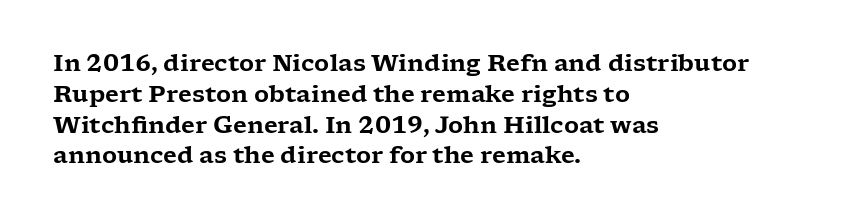
Q: Is the text italic (slanted)? A: No, it is upright.
Q: Is the text underlined? A: No.
Q: How is the paragraph aligned? A: Left-aligned.
Q: Is the spacing between letters normal or unusually wide? A: Normal.
Q: Is the spacing between lines tight, normal or loose? A: Normal.
